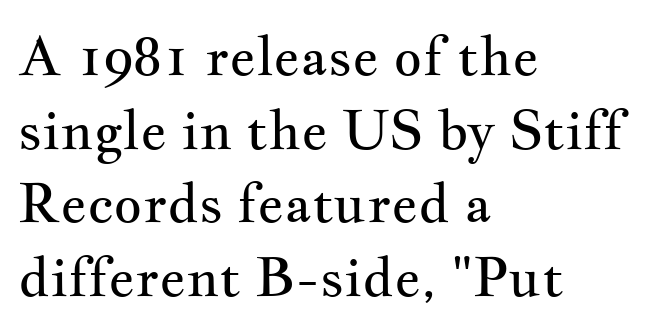
Q: Is the text bold? A: No.
Q: Is the text italic (slanted)? A: No, it is upright.
Q: Is the typeface a serif or a sans-serif typeface? A: Serif.
Q: Is the text underlined? A: No.
Q: How is the paragraph aligned? A: Left-aligned.
Q: Is the spacing between letters normal or unusually wide? A: Normal.
Q: Is the spacing between lines tight, normal or loose? A: Normal.
Q: Width (condensed, normal, or wide)? A: Wide.
Q: Stroke contrast? A: Medium.
Q: x-height? A: Small.
Q: Monospaced? A: No.
